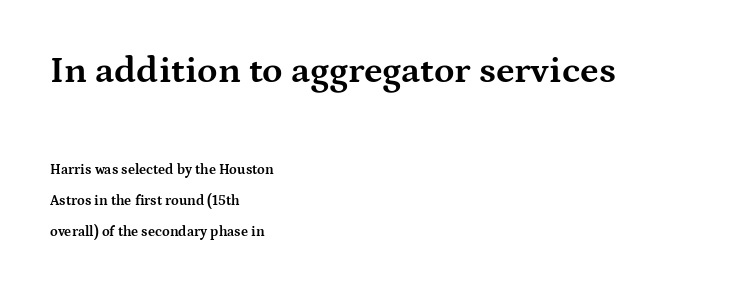
The image shows 37 px bold, wide serif type, upright; set left-aligned, loose line spacing (2.21x), normal letter spacing, not underlined; the first (top) block is 2.64x larger; medium stroke contrast and a medium x-height.
